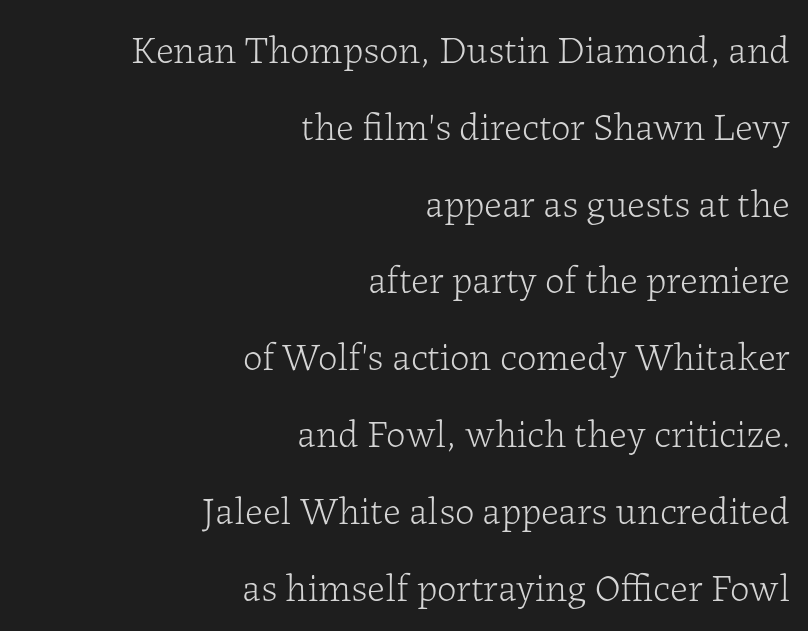
Q: Is the text bold? A: No.
Q: Is the text italic (slanted)? A: No, it is upright.
Q: Is the typeface a serif or a sans-serif typeface? A: Serif.
Q: Is the text underlined? A: No.
Q: How is the paragraph aligned? A: Right-aligned.
Q: Is the spacing between letters normal or unusually wide? A: Normal.
Q: Is the spacing between lines tight, normal or loose? A: Loose.
Q: Width (condensed, normal, or wide)? A: Normal.
Q: Stroke contrast? A: Low.
Q: x-height? A: Medium.
Q: Monospaced? A: No.
